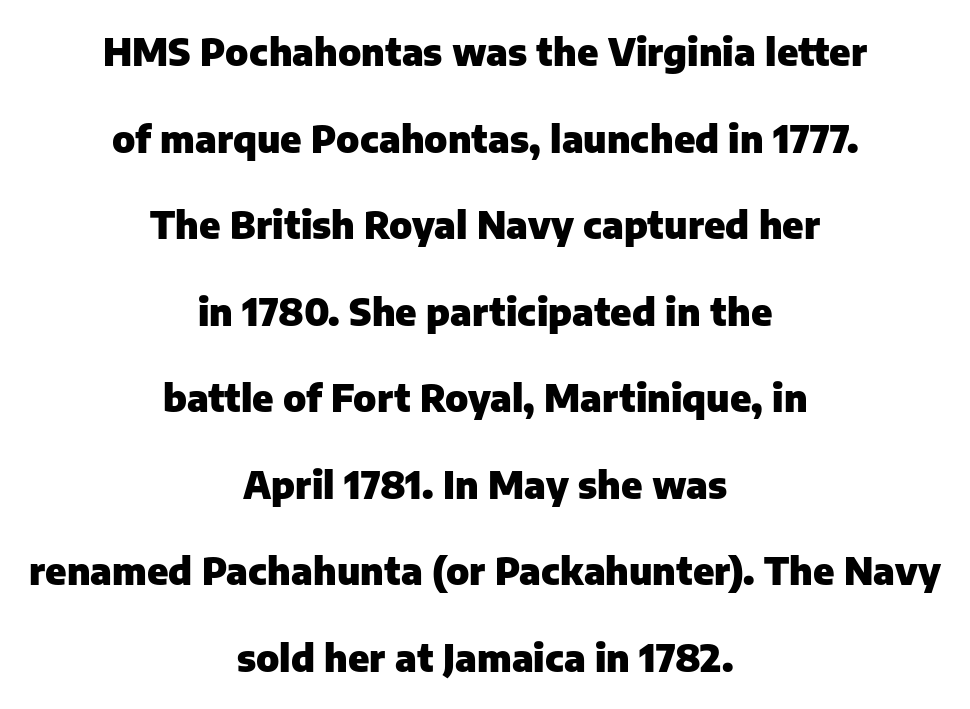
{"serif": "no", "italic": "no", "bold": "yes", "weight": "heavy", "width": "normal", "stroke_contrast": "low", "x_height": "medium", "monospaced": "no", "underline": "no", "align": "center", "line_spacing": "loose", "line_spacing_ratio": 2.34, "letter_spacing": "normal", "letter_spacing_em": 0.0, "glyph_px": 37}
